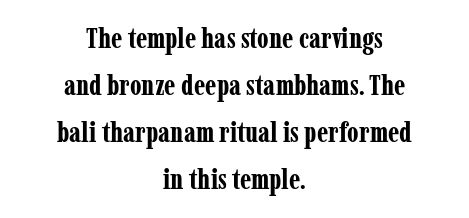
{"serif": "yes", "italic": "no", "bold": "yes", "weight": "bold", "width": "condensed", "stroke_contrast": "low", "x_height": "medium", "monospaced": "no", "underline": "no", "align": "center", "line_spacing": "normal", "line_spacing_ratio": 1.68, "letter_spacing": "normal", "letter_spacing_em": 0.0, "glyph_px": 28}
